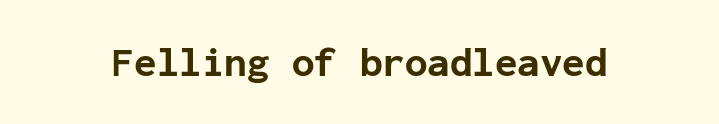
Q: Is the text bold? A: Yes.
Q: Is the text italic (slanted)? A: No, it is upright.
Q: Is the typeface a serif or a sans-serif typeface? A: Sans-serif.
Q: Is the text underlined? A: No.
Q: Is the spacing between letters normal or unusually wide? A: Normal.
Q: Width (condensed, normal, or wide)? A: Normal.
Q: Stroke contrast? A: Low.
Q: x-height? A: Medium.
Q: Monospaced? A: Yes.
